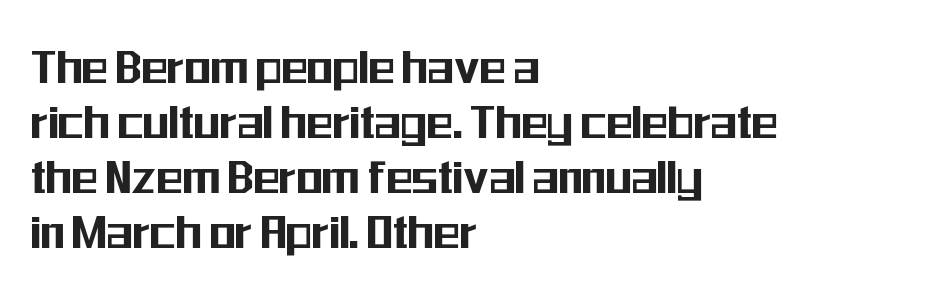
{"serif": "no", "italic": "no", "width": "condensed", "stroke_contrast": "medium", "x_height": "medium", "monospaced": "no", "underline": "no", "align": "left", "line_spacing": "tight", "line_spacing_ratio": 1.02, "letter_spacing": "normal", "letter_spacing_em": 0.0, "glyph_px": 54}
